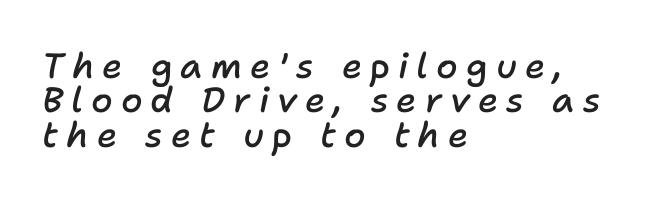
Q: Is the text bold? A: Semi-bold.
Q: Is the text italic (slanted)? A: Yes, it leans right by about 11 degrees.
Q: Is the text underlined? A: No.
Q: How is the paragraph aligned? A: Left-aligned.
Q: Is the spacing between letters normal or unusually wide? A: Unusually wide.
Q: Is the spacing between lines tight, normal or loose? A: Tight.
Q: Width (condensed, normal, or wide)? A: Normal.
Q: Stroke contrast? A: Low.
Q: x-height? A: Medium.
Q: Monospaced? A: No.
